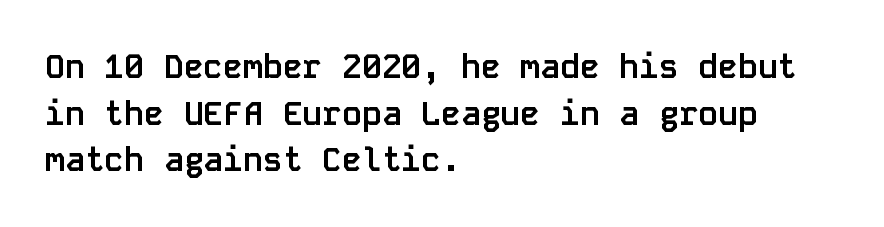
The image shows 33 px semibold sans-serif type, upright, monospaced; set left-aligned, normal line spacing (1.41x), normal letter spacing, not underlined; low stroke contrast and a large x-height.
